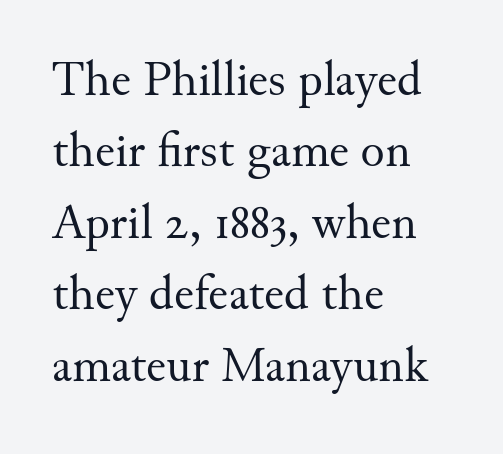
Q: Is the text bold? A: No.
Q: Is the text italic (slanted)? A: No, it is upright.
Q: Is the typeface a serif or a sans-serif typeface? A: Serif.
Q: Is the text underlined? A: No.
Q: How is the paragraph aligned? A: Left-aligned.
Q: Is the spacing between letters normal or unusually wide? A: Normal.
Q: Is the spacing between lines tight, normal or loose? A: Normal.
Q: Width (condensed, normal, or wide)? A: Normal.
Q: Stroke contrast? A: Medium.
Q: x-height? A: Small.
Q: Monospaced? A: No.
